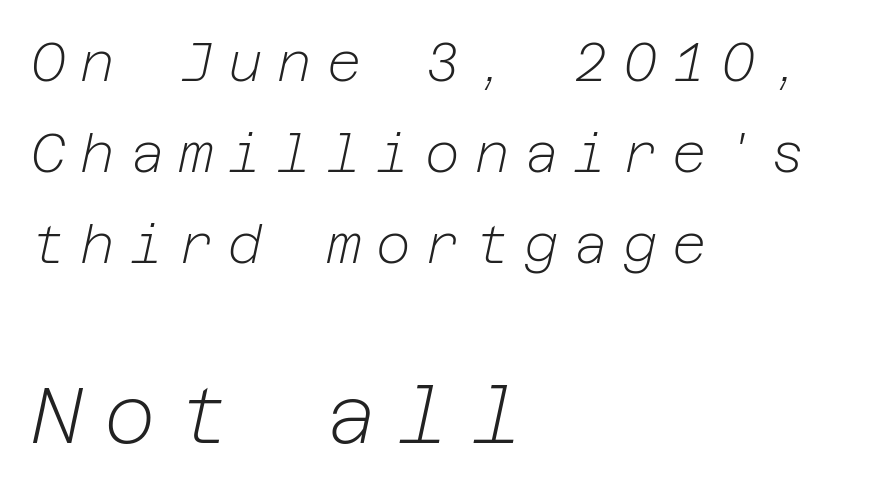
The image shows 79 px light type, italic (leaning right); set left-aligned, line spacing 1.72x, unusually wide letter spacing (+0.28 em), not underlined; the second (bottom) block is 1.49x larger; low stroke contrast and a medium x-height.
